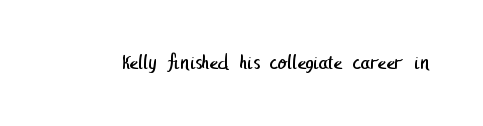
Q: Is the text bold? A: No.
Q: Is the text underlined? A: No.
Q: Is the spacing between letters normal or unusually wide? A: Normal.
